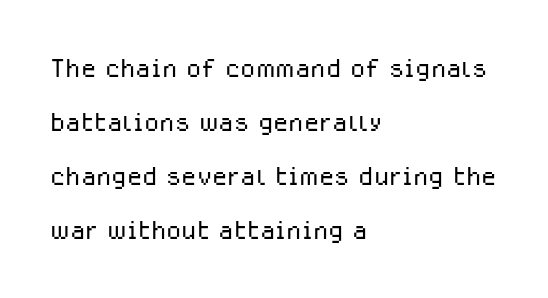
Q: Is the text bold? A: No.
Q: Is the text italic (slanted)? A: No, it is upright.
Q: Is the typeface a serif or a sans-serif typeface? A: Sans-serif.
Q: Is the text underlined? A: No.
Q: How is the paragraph aligned? A: Left-aligned.
Q: Is the spacing between letters normal or unusually wide? A: Normal.
Q: Is the spacing between lines tight, normal or loose? A: Normal.
Q: Width (condensed, normal, or wide)? A: Normal.
Q: Stroke contrast? A: Low.
Q: x-height? A: Medium.
Q: Monospaced? A: No.
